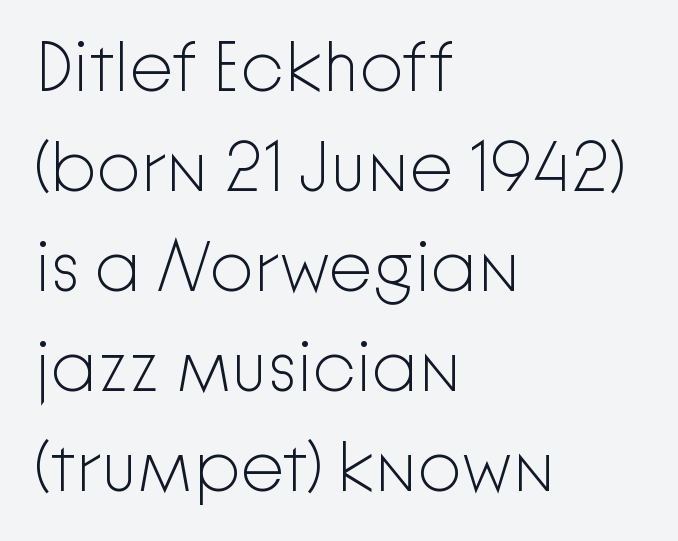
This rendering employs a face without finishing strokes, i.e., a sans-serif. Is the stroke heavy? The answer is a plain regular-or-lighter. This rendering leaves character spacing at its baseline value. These lines are rendered in a variable-pitch font.
